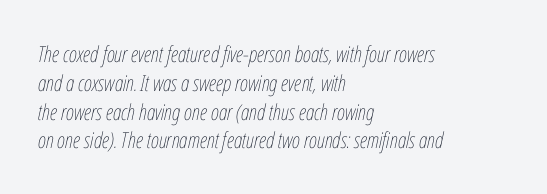
{"italic": "yes", "lean": "right", "slant_degrees": 12, "bold": "no", "underline": "no", "align": "left", "line_spacing": "normal", "line_spacing_ratio": 1.31, "letter_spacing": "normal", "letter_spacing_em": 0.0, "glyph_px": 22}
